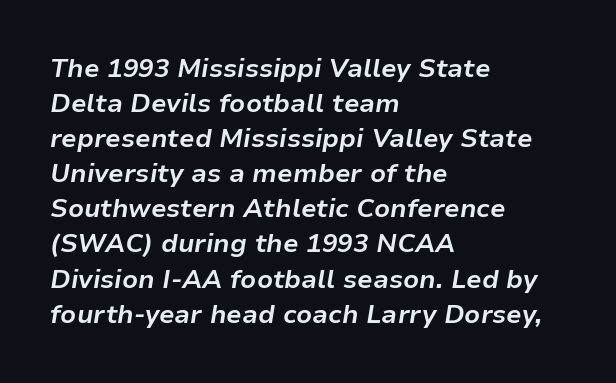
One-word summary of the alignment: left. Emphasis-style slanted type is in use. Letter spacing: default. As a designer I'd log this as weight 700, bold. The rows are spaced the way most documents space them.
